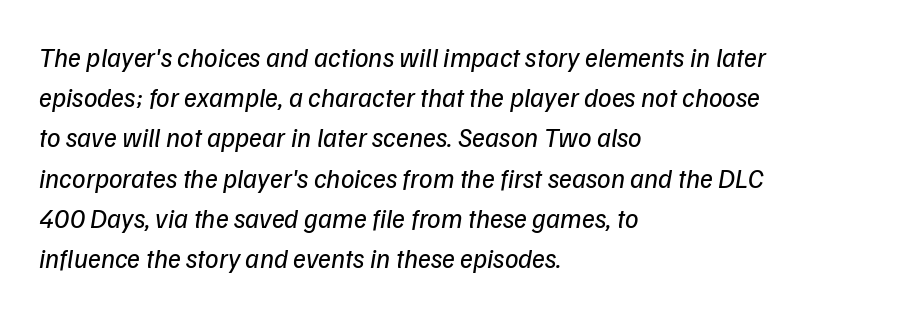
The image shows 27 px text type; set left-aligned, normal line spacing (1.49x), normal letter spacing, not underlined.
